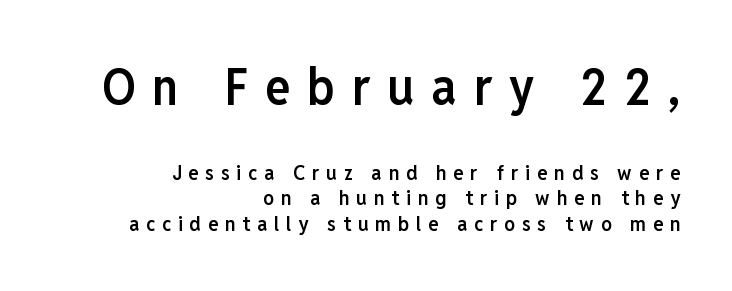
The image shows 52 px semibold, condensed sans-serif type, upright; set right-aligned, line spacing 1.23x, unusually wide letter spacing (+0.33 em), not underlined; the first (top) block is 2.48x larger; low stroke contrast and a medium x-height.
